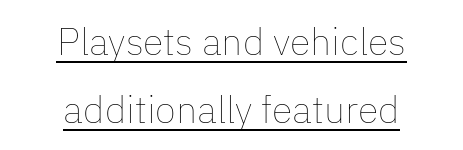
These lines stack symmetrically, like a column narrowing and widening about its center. Nope, not italic — everything's standing straight. Stroke thickness stays within the range of a standard reading face or lighter. Short note: letters normally spaced.
